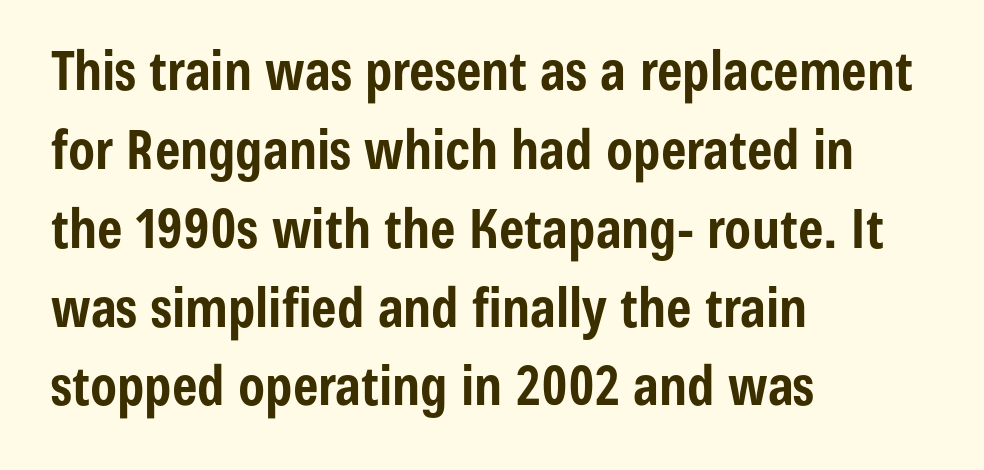
Q: Is the text bold? A: Yes.
Q: Is the text italic (slanted)? A: No, it is upright.
Q: Is the typeface a serif or a sans-serif typeface? A: Sans-serif.
Q: Is the text underlined? A: No.
Q: How is the paragraph aligned? A: Left-aligned.
Q: Is the spacing between letters normal or unusually wide? A: Normal.
Q: Is the spacing between lines tight, normal or loose? A: Normal.
Q: Width (condensed, normal, or wide)? A: Condensed.
Q: Stroke contrast? A: Low.
Q: x-height? A: Medium.
Q: Monospaced? A: No.
